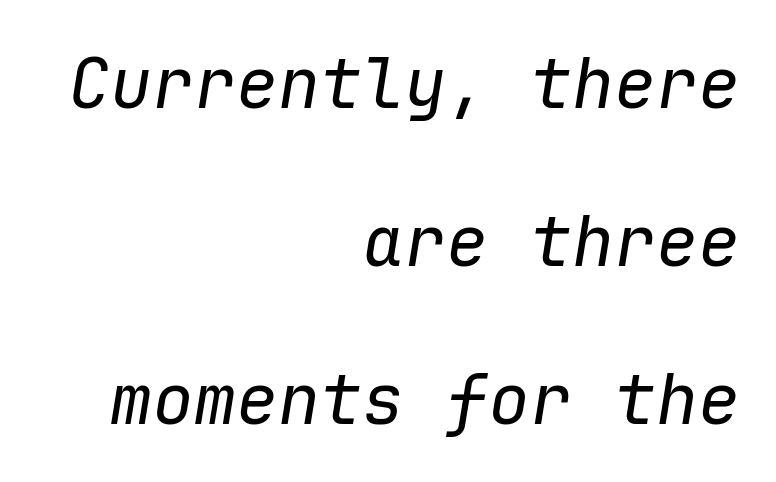
Q: Is the text bold? A: No.
Q: Is the text italic (slanted)? A: Yes, it leans right by about 9 degrees.
Q: Is the text underlined? A: No.
Q: How is the paragraph aligned? A: Right-aligned.
Q: Is the spacing between letters normal or unusually wide? A: Normal.
Q: Is the spacing between lines tight, normal or loose? A: Loose.
Q: Width (condensed, normal, or wide)? A: Normal.
Q: Stroke contrast? A: Low.
Q: x-height? A: Medium.
Q: Monospaced? A: Yes.
